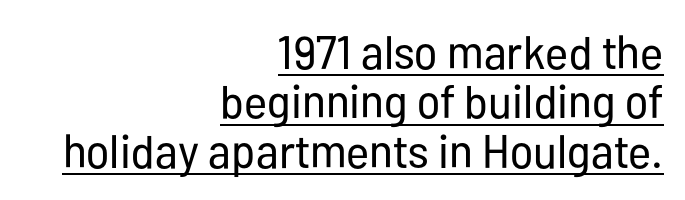
These lines keep a tight, regular rhythm from letter to letter. Compared with typical paragraphs, the rows here are closer together. Is the stroke heavy? The answer is a plain regular-or-lighter. Notice how the passage keeps a crisp vertical edge on the right only.
